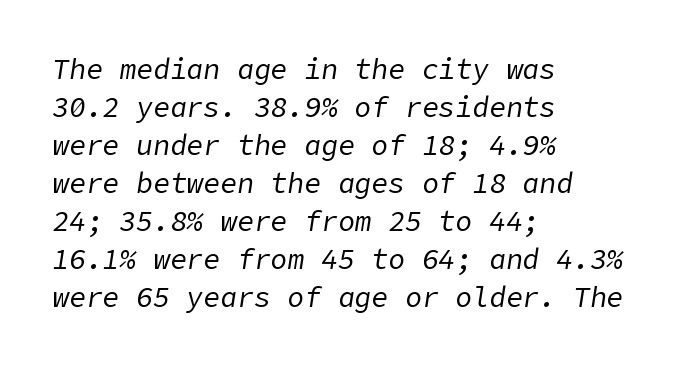
Italic: yes, the glyphs are oblique. Glance below the letters and you will spot only blank space. There is no visible air inserted between adjacent glyphs. Summary of weight: not heavy and not bold.
